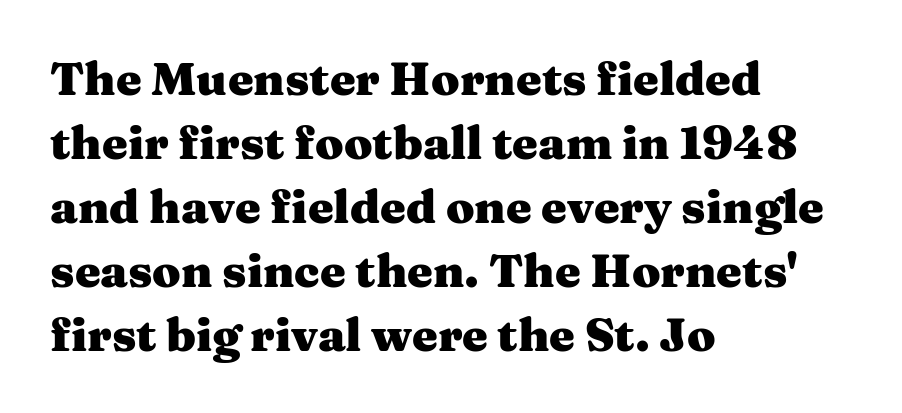
{"serif": "yes", "italic": "no", "bold": "yes", "weight": "heavy", "width": "wide", "stroke_contrast": "medium", "x_height": "medium", "monospaced": "no", "underline": "no", "align": "left", "line_spacing": "normal", "line_spacing_ratio": 1.39, "letter_spacing": "normal", "letter_spacing_em": 0.0, "glyph_px": 46}
